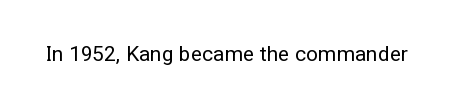
Q: Is the text bold? A: No.
Q: Is the text italic (slanted)? A: No, it is upright.
Q: Is the text underlined? A: No.
Q: Is the spacing between letters normal or unusually wide? A: Normal.
